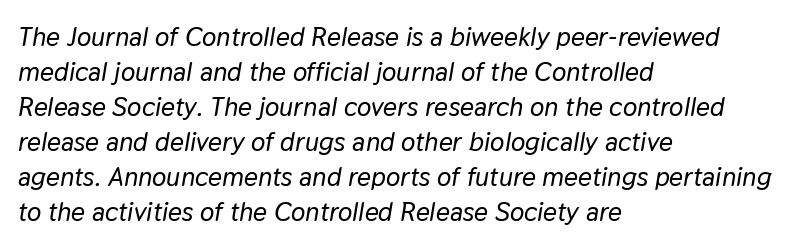
{"italic": "yes", "lean": "right", "slant_degrees": 9, "underline": "no", "align": "left", "line_spacing": "normal", "line_spacing_ratio": 1.3, "letter_spacing": "normal", "letter_spacing_em": 0.0, "glyph_px": 27}
